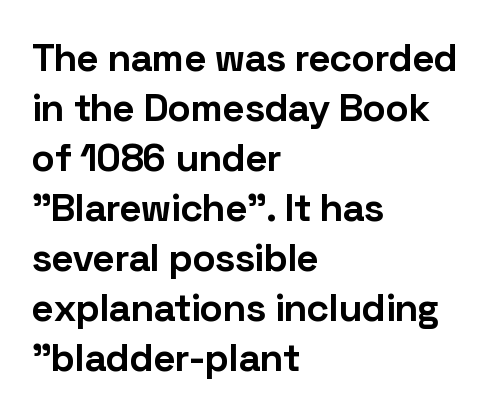
Typesetter's note: full bold, strokes at maximum text heaviness. Characters follow at the spacing the type designer built in. No feet cap the strokes, marking this as sans-serif type. Is this a fixed-width face? No — the glyphs have proportional, varying widths. The axis of the letterforms is exactly vertical.
